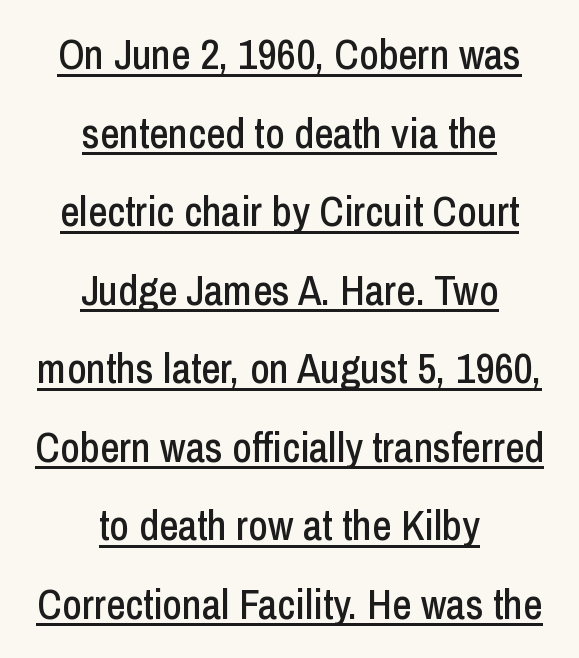
The passage shown has conventional tracking throughout. Alignment: centered. Like a heading marked for emphasis, these lines bear an underscore. I'd call this a sans setting — the letters go barefoot.
